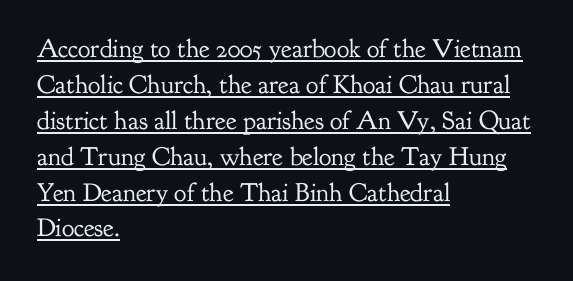
{"italic": "no", "bold": "no", "underline": "yes", "align": "left", "line_spacing": "normal", "line_spacing_ratio": 1.38, "letter_spacing": "normal", "letter_spacing_em": 0.0, "glyph_px": 26}
